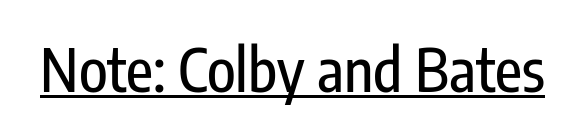
The image shows 59 px condensed sans-serif type, upright; set normal letter spacing, underlined; low stroke contrast and a medium x-height.
